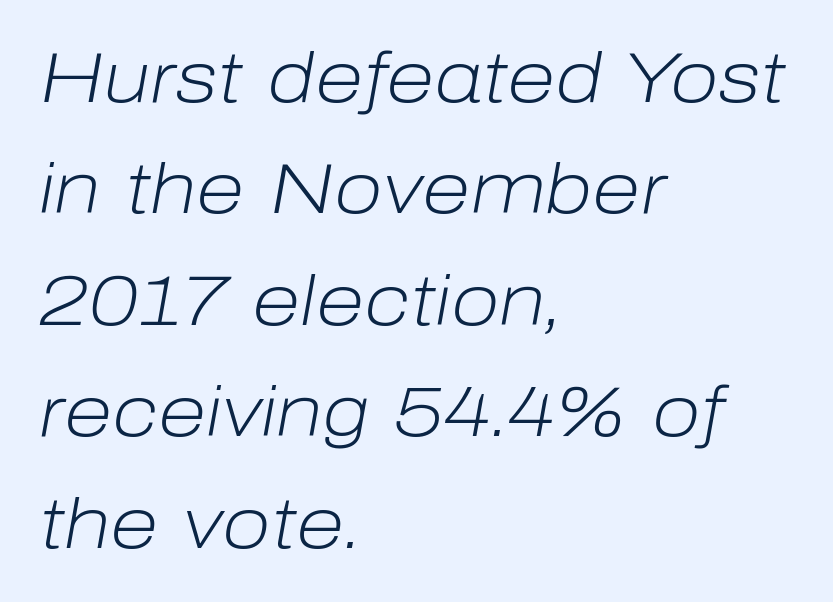
{"italic": "yes", "lean": "right", "slant_degrees": 10, "bold": "no", "weight": "light", "width": "normal", "stroke_contrast": "low", "x_height": "medium", "monospaced": "no", "underline": "no", "align": "left", "line_spacing": "normal", "line_spacing_ratio": 1.57, "letter_spacing": "normal", "letter_spacing_em": 0.0, "glyph_px": 71}
